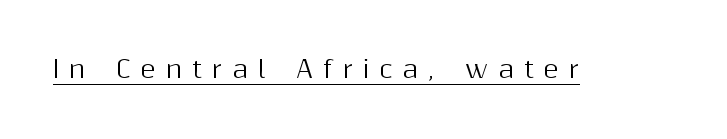
The image shows 24 px text type, upright; set unusually wide letter spacing (+0.41 em), underlined.
